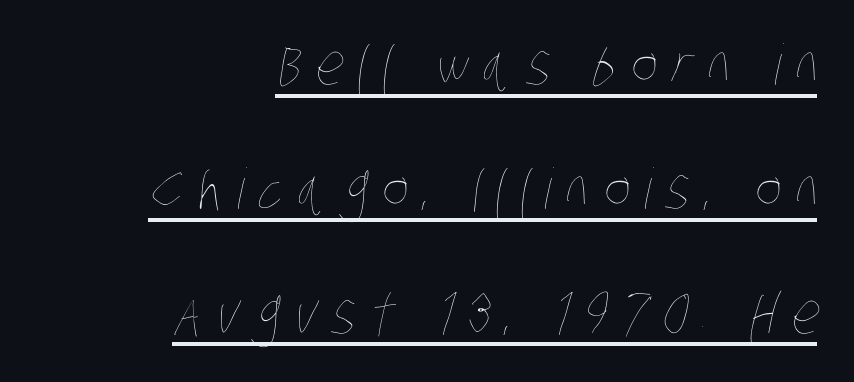
The image shows 56 px thin, condensed type; set right-aligned, loose line spacing (2.22x), unusually wide letter spacing (+0.26 em), underlined; low stroke contrast and a large x-height.
